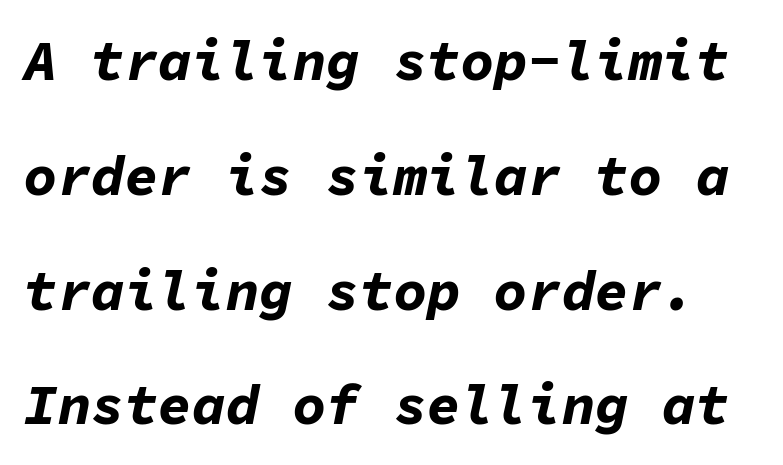
{"italic": "yes", "lean": "right", "slant_degrees": 11, "bold": "yes", "weight": "bold", "width": "normal", "stroke_contrast": "low", "x_height": "medium", "monospaced": "yes", "underline": "no", "line_spacing": "loose", "line_spacing_ratio": 2.05, "letter_spacing": "normal", "letter_spacing_em": 0.0, "glyph_px": 56}
